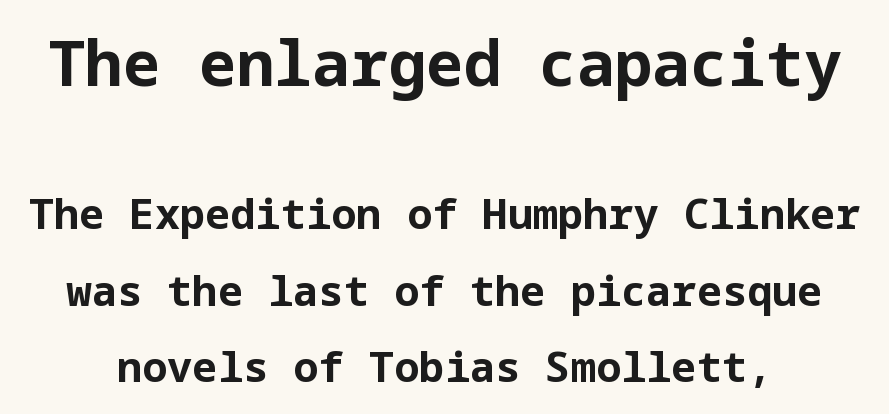
The gap between lines stays unmarked. Does the bottom block carry the larger type? No, the top block does. The characters display no serif detailing; their extremities are plain. In terms of letterspacing, this is plain default setting. The typography opts for an upright posture over an oblique one.
